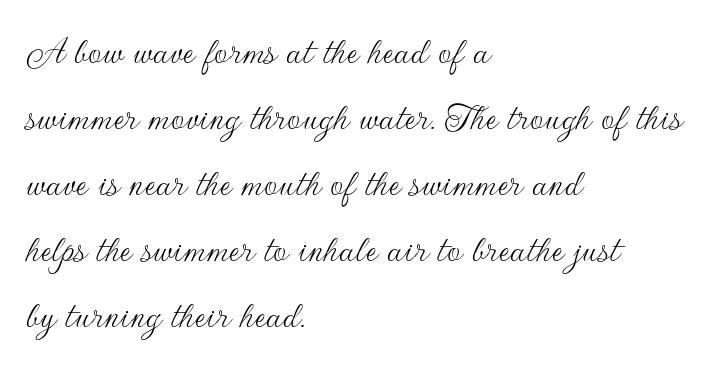
Q: Is the text bold? A: No.
Q: Is the text italic (slanted)? A: Yes.
Q: Is the typeface a serif or a sans-serif typeface? A: Sans-serif.
Q: Is the text underlined? A: No.
Q: How is the paragraph aligned? A: Left-aligned.
Q: Is the spacing between letters normal or unusually wide? A: Normal.
Q: Is the spacing between lines tight, normal or loose? A: Normal.
Q: Width (condensed, normal, or wide)? A: Normal.
Q: Stroke contrast? A: Low.
Q: x-height? A: Small.
Q: Monospaced? A: No.
